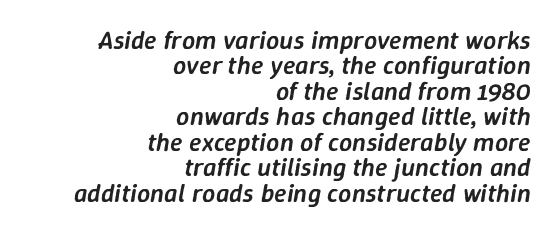
{"italic": "yes", "lean": "right", "slant_degrees": 9, "bold": "semi", "underline": "no", "align": "right", "line_spacing": "tight", "line_spacing_ratio": 0.98, "letter_spacing": "normal", "letter_spacing_em": 0.0, "glyph_px": 26}
